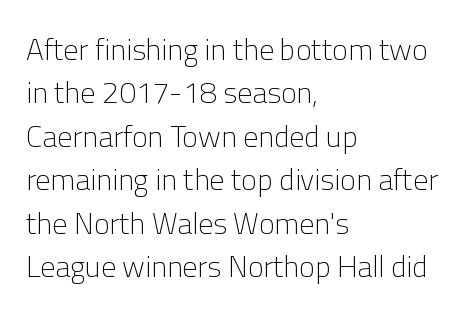
The image shows 30 px light sans-serif type, upright; set left-aligned, normal line spacing (1.45x), normal letter spacing, not underlined; low stroke contrast and a medium x-height.
